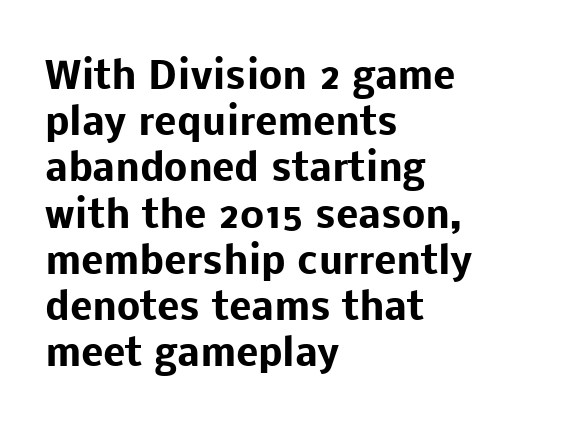
Q: Is the text bold? A: Yes.
Q: Is the text italic (slanted)? A: No, it is upright.
Q: Is the typeface a serif or a sans-serif typeface? A: Sans-serif.
Q: Is the text underlined? A: No.
Q: How is the paragraph aligned? A: Left-aligned.
Q: Is the spacing between letters normal or unusually wide? A: Normal.
Q: Is the spacing between lines tight, normal or loose? A: Normal.
Q: Width (condensed, normal, or wide)? A: Normal.
Q: Stroke contrast? A: Low.
Q: x-height? A: Medium.
Q: Monospaced? A: No.
